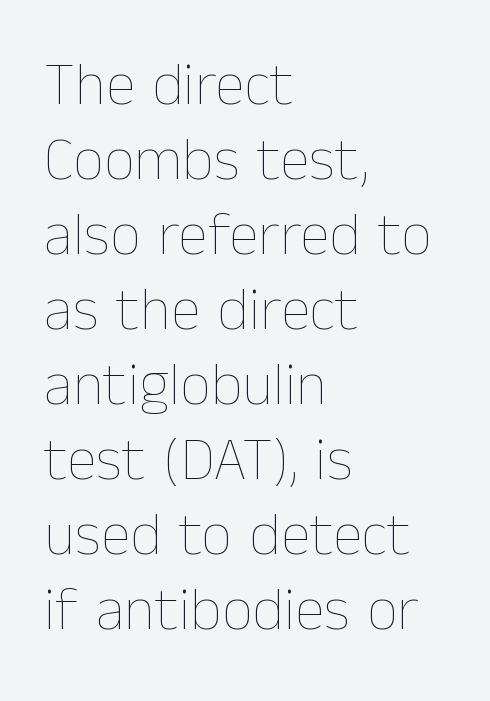
The weight would be labelled regular, book, light, or lighter still. If you drew a line through each stem, it would be perfectly vertical. Horizontal alignment here is leftward, the default for most running prose. Do the characters align in a grid? No, the font is proportional. Each row of text sits above clean, open space. Words appear dense and cohesive because spacing is normal.
